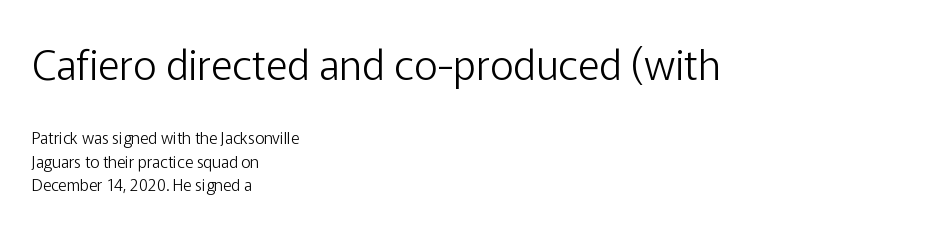
The image shows 41 px light sans-serif type, upright; set left-aligned, normal line spacing (1.47x), normal letter spacing, not underlined; the first (top) block is 2.56x larger; low stroke contrast and a medium x-height.
